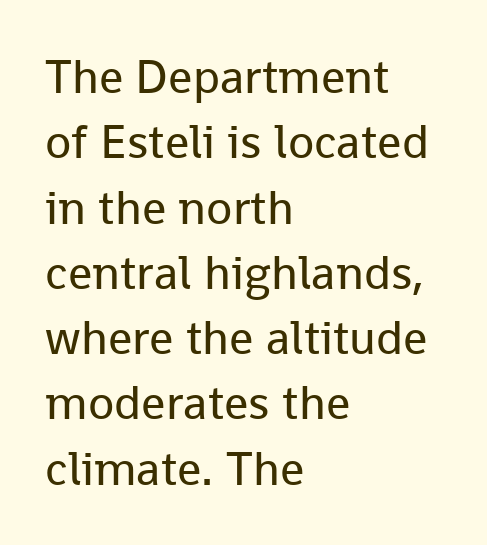
The rows are spaced the way most documents space them. The words here are not underlined. Does the type have serifs? No, each stem ends abruptly. The letters advance in unequal steps, a hallmark of proportional type. No extra ink here — the face is not bold.
